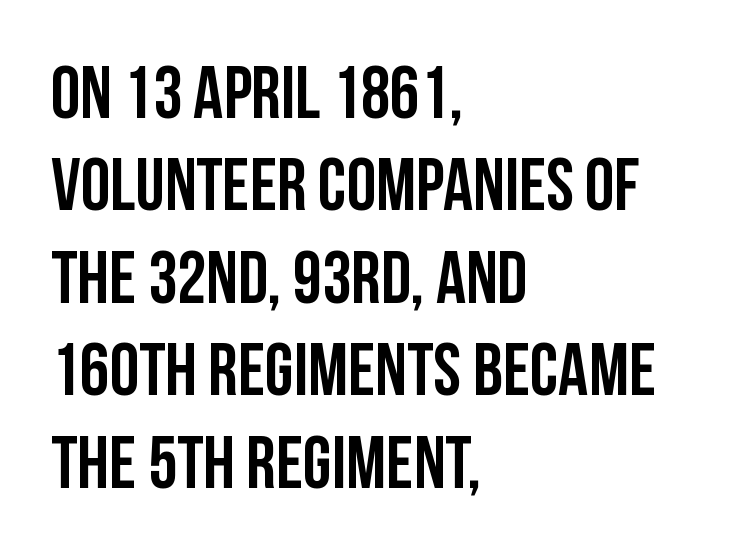
Q: Is the text italic (slanted)? A: No, it is upright.
Q: Is the typeface a serif or a sans-serif typeface? A: Sans-serif.
Q: Is the text underlined? A: No.
Q: How is the paragraph aligned? A: Left-aligned.
Q: Is the spacing between letters normal or unusually wide? A: Normal.
Q: Is the spacing between lines tight, normal or loose? A: Normal.
Q: Width (condensed, normal, or wide)? A: Condensed.
Q: Stroke contrast? A: Low.
Q: x-height? A: Large.
Q: Monospaced? A: No.
